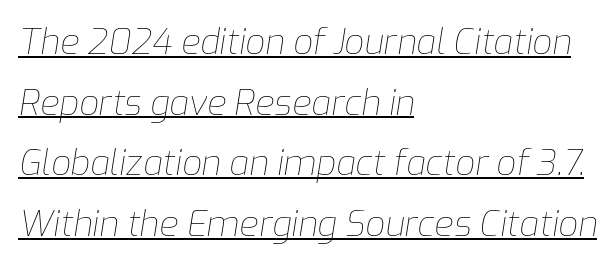
Q: Is the text bold? A: No.
Q: Is the text italic (slanted)? A: Yes, it leans right by about 9 degrees.
Q: Is the text underlined? A: Yes.
Q: How is the paragraph aligned? A: Left-aligned.
Q: Is the spacing between letters normal or unusually wide? A: Normal.
Q: Width (condensed, normal, or wide)? A: Normal.
Q: Stroke contrast? A: Low.
Q: x-height? A: Medium.
Q: Monospaced? A: No.
